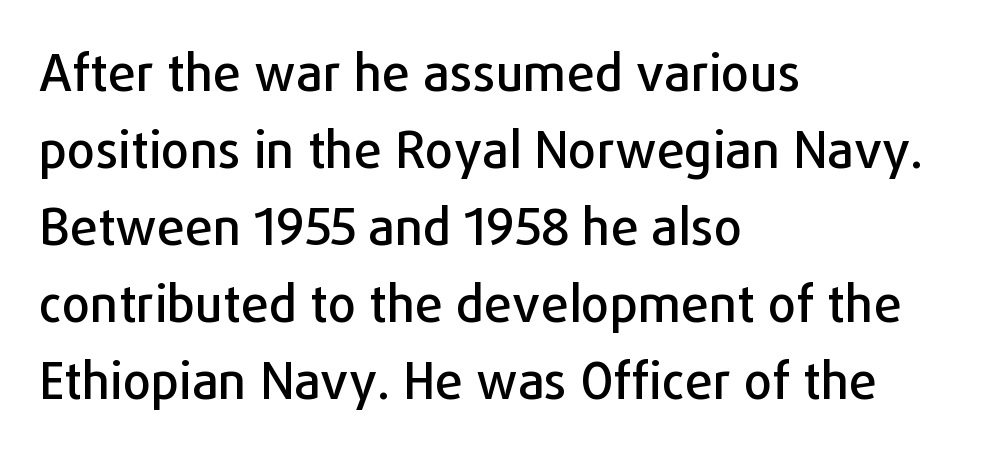
Q: Is the text italic (slanted)? A: No, it is upright.
Q: Is the typeface a serif or a sans-serif typeface? A: Sans-serif.
Q: Is the text underlined? A: No.
Q: How is the paragraph aligned? A: Left-aligned.
Q: Is the spacing between letters normal or unusually wide? A: Normal.
Q: Is the spacing between lines tight, normal or loose? A: Normal.
Q: Width (condensed, normal, or wide)? A: Normal.
Q: Stroke contrast? A: Low.
Q: x-height? A: Medium.
Q: Monospaced? A: No.
